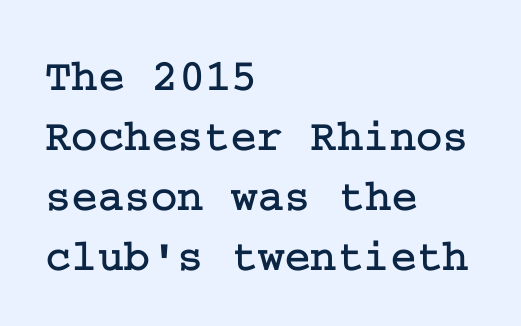
{"serif": "yes", "italic": "no", "width": "normal", "stroke_contrast": "low", "x_height": "medium", "underline": "no", "align": "left", "line_spacing": "normal", "line_spacing_ratio": 1.33, "letter_spacing": "normal", "letter_spacing_em": 0.0, "glyph_px": 45}
